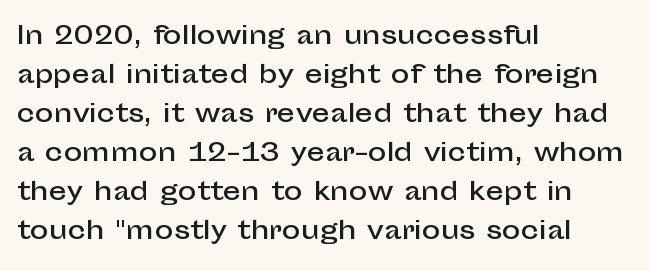
The horizontal fit of the characters is conventional and even. The passage shown stacks its lines at a standard gap. The letters stand straight up with perfectly vertical stems. Descender tails drop into unmarked territory. Is the block centered? No — it sits flush against the left margin.
